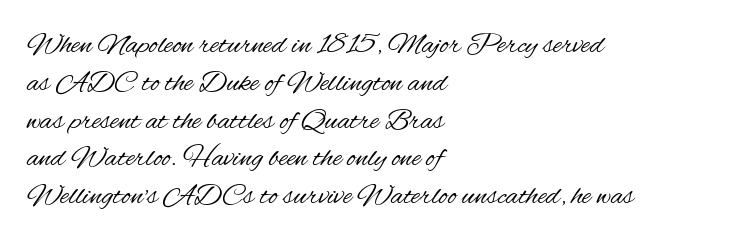
Q: Is the text bold? A: No.
Q: Is the text italic (slanted)? A: Yes.
Q: Is the typeface a serif or a sans-serif typeface? A: Sans-serif.
Q: Is the text underlined? A: No.
Q: How is the paragraph aligned? A: Left-aligned.
Q: Is the spacing between letters normal or unusually wide? A: Normal.
Q: Is the spacing between lines tight, normal or loose? A: Normal.
Q: Width (condensed, normal, or wide)? A: Condensed.
Q: Stroke contrast? A: Medium.
Q: x-height? A: Small.
Q: Monospaced? A: No.
